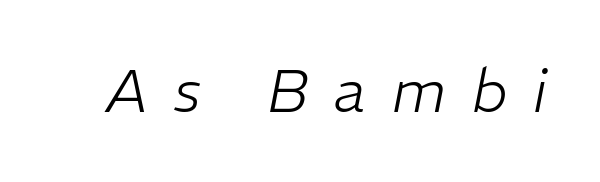
Looks like regular typesetting: each glyph gets only the width it needs. Only glyphs here, with clear space below each row. Here the glyphs are tracked loosely, breaking word shapes into spaced letters. Counters stay open thanks to moderate or lighter strokes. The whole block is typeset with a tilt.
